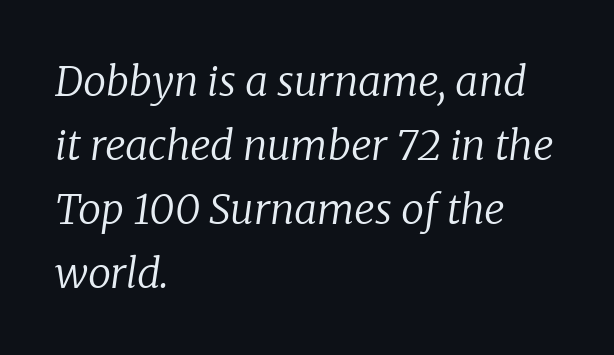
Q: Is the text bold? A: No.
Q: Is the text italic (slanted)? A: Yes, it leans right by about 8 degrees.
Q: Is the typeface a serif or a sans-serif typeface? A: Serif.
Q: Is the text underlined? A: No.
Q: How is the paragraph aligned? A: Left-aligned.
Q: Is the spacing between letters normal or unusually wide? A: Normal.
Q: Is the spacing between lines tight, normal or loose? A: Normal.
Q: Width (condensed, normal, or wide)? A: Normal.
Q: Stroke contrast? A: Low.
Q: x-height? A: Medium.
Q: Monospaced? A: No.
